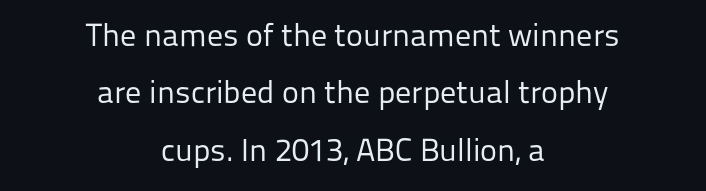
Q: Is the text bold? A: No.
Q: Is the text italic (slanted)? A: No, it is upright.
Q: Is the typeface a serif or a sans-serif typeface? A: Sans-serif.
Q: Is the text underlined? A: No.
Q: How is the paragraph aligned? A: Centered.
Q: Is the spacing between letters normal or unusually wide? A: Normal.
Q: Width (condensed, normal, or wide)? A: Normal.
Q: Stroke contrast? A: Low.
Q: x-height? A: Medium.
Q: Monospaced? A: No.
